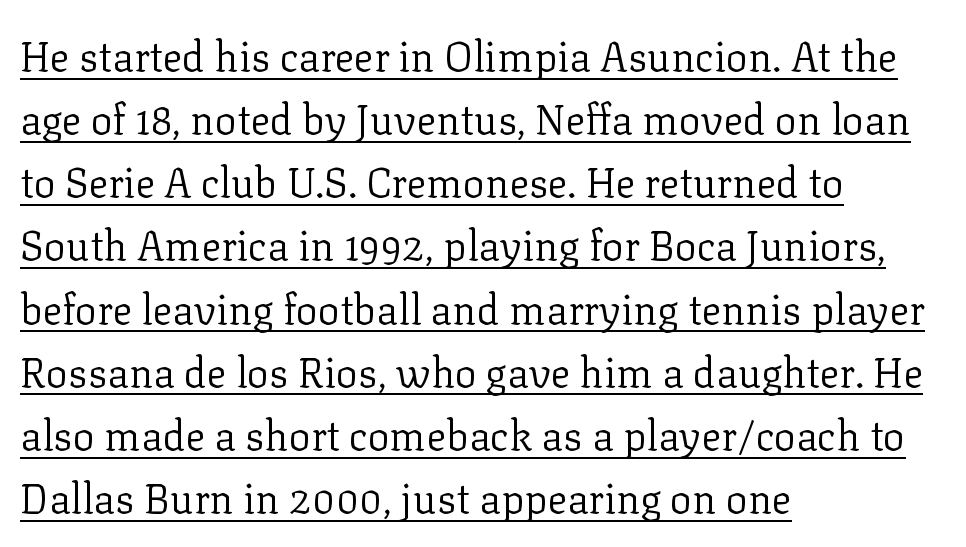
Q: Is the text bold? A: No.
Q: Is the text italic (slanted)? A: No, it is upright.
Q: Is the typeface a serif or a sans-serif typeface? A: Serif.
Q: Is the text underlined? A: Yes.
Q: How is the paragraph aligned? A: Left-aligned.
Q: Is the spacing between letters normal or unusually wide? A: Normal.
Q: Is the spacing between lines tight, normal or loose? A: Normal.
Q: Width (condensed, normal, or wide)? A: Normal.
Q: Stroke contrast? A: Low.
Q: x-height? A: Medium.
Q: Monospaced? A: No.
